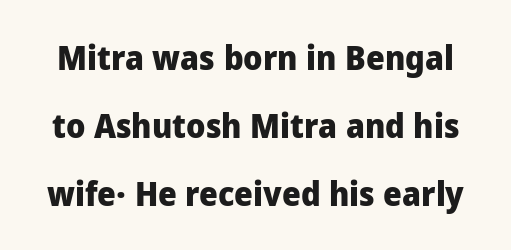
{"serif": "no", "italic": "no", "bold": "yes", "weight": "heavy", "width": "normal", "stroke_contrast": "low", "x_height": "medium", "monospaced": "no", "underline": "no", "line_spacing": "loose", "line_spacing_ratio": 2.06, "letter_spacing": "normal", "letter_spacing_em": 0.0, "glyph_px": 33}
